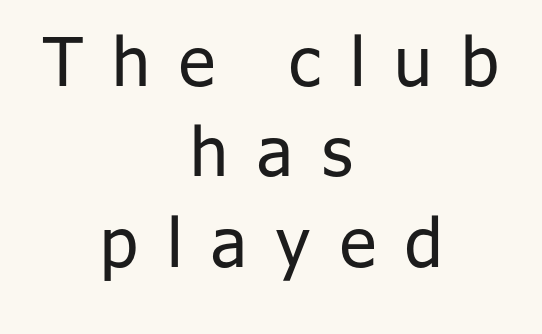
Typographically, this falls in the sans-serif category. Is there much room between lines? A standard amount, neither cramped nor airy. The passage shown has open, widely tracked lettering throughout. Weight: not bold — regular or lighter. Plain, unruled lines of type. The passage shown is typed in a proportional face where columns would drift.
